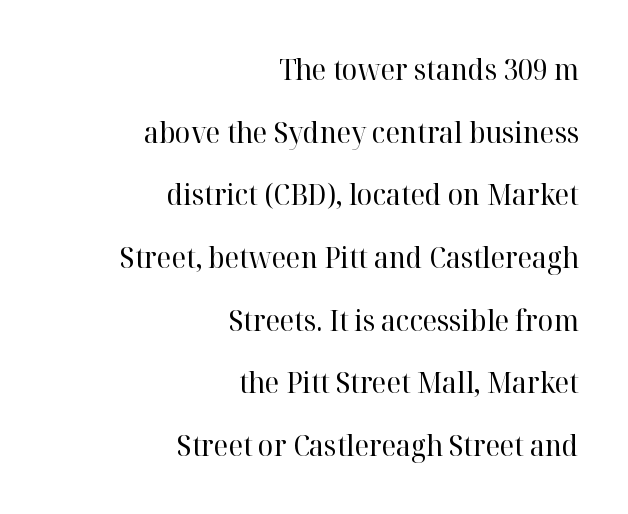
{"serif": "yes", "italic": "no", "bold": "no", "weight": "regular", "width": "normal", "stroke_contrast": "high", "x_height": "medium", "monospaced": "no", "underline": "no", "align": "right", "line_spacing": "loose", "line_spacing_ratio": 2.16, "letter_spacing": "normal", "letter_spacing_em": 0.0, "glyph_px": 29}
